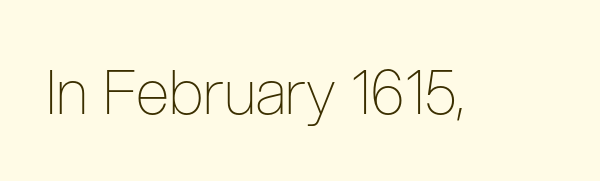
{"serif": "no", "italic": "no", "bold": "no", "weight": "thin", "width": "condensed", "stroke_contrast": "low", "x_height": "medium", "monospaced": "no", "underline": "no", "letter_spacing": "normal", "letter_spacing_em": 0.0, "glyph_px": 61}
